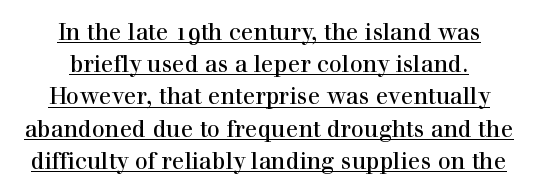
{"italic": "no", "underline": "yes", "align": "center", "line_spacing": "normal", "line_spacing_ratio": 1.4, "letter_spacing": "normal", "letter_spacing_em": 0.0, "glyph_px": 23}
